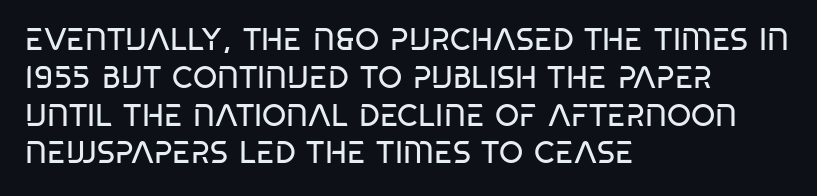
{"serif": "no", "italic": "no", "bold": "no", "weight": "regular", "width": "condensed", "stroke_contrast": "low", "x_height": "large", "monospaced": "no", "underline": "no", "align": "left", "line_spacing_ratio": 1.22, "letter_spacing": "normal", "letter_spacing_em": 0.0, "glyph_px": 31}
